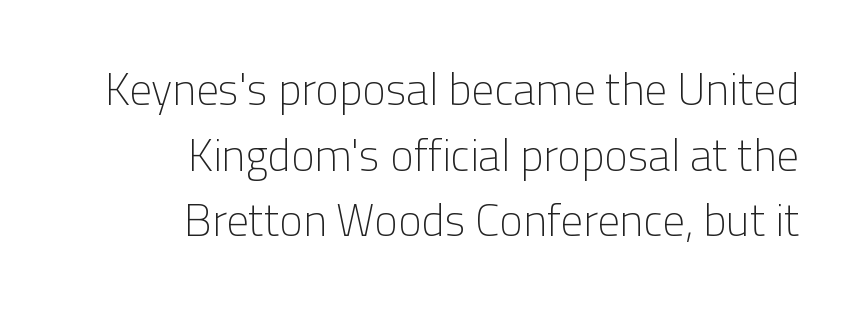
Q: Is the text bold? A: No.
Q: Is the text italic (slanted)? A: No, it is upright.
Q: Is the typeface a serif or a sans-serif typeface? A: Sans-serif.
Q: Is the text underlined? A: No.
Q: How is the paragraph aligned? A: Right-aligned.
Q: Is the spacing between letters normal or unusually wide? A: Normal.
Q: Is the spacing between lines tight, normal or loose? A: Normal.
Q: Width (condensed, normal, or wide)? A: Normal.
Q: Stroke contrast? A: Low.
Q: x-height? A: Medium.
Q: Monospaced? A: No.
